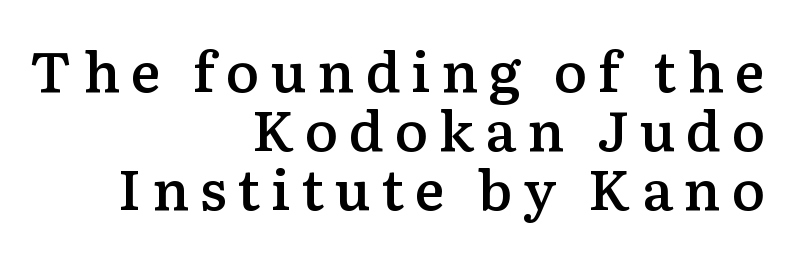
Short and long lines alike share a common ending point at right. The axis of the letterforms is exactly vertical. Varying glyph widths throughout — classic text-font behaviour. This sample trades vertical openness for compactness between lines. Small tapered or slab feet sit at the stroke ends, so this counts as serif. The string is rendered with underlining switched off.
